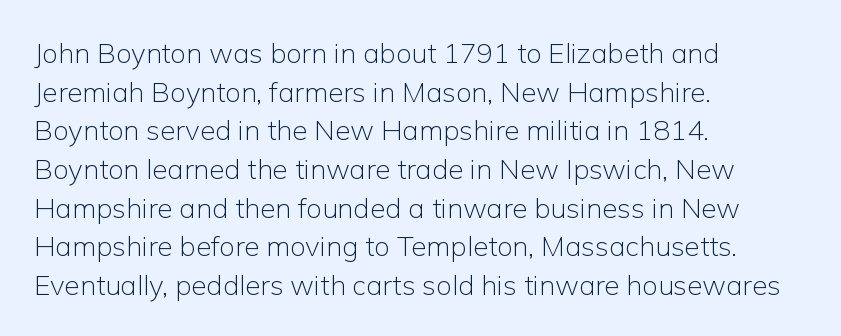
Q: Is the text bold? A: No.
Q: Is the text italic (slanted)? A: No, it is upright.
Q: Is the typeface a serif or a sans-serif typeface? A: Sans-serif.
Q: Is the text underlined? A: No.
Q: How is the paragraph aligned? A: Left-aligned.
Q: Is the spacing between letters normal or unusually wide? A: Normal.
Q: Is the spacing between lines tight, normal or loose? A: Normal.
Q: Width (condensed, normal, or wide)? A: Normal.
Q: Stroke contrast? A: Low.
Q: x-height? A: Medium.
Q: Monospaced? A: No.
